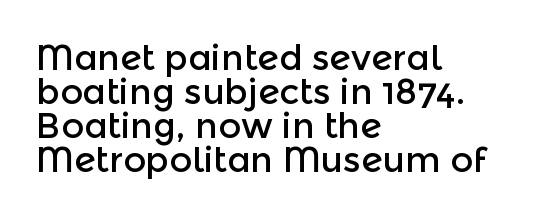
Q: Is the text italic (slanted)? A: No, it is upright.
Q: Is the typeface a serif or a sans-serif typeface? A: Sans-serif.
Q: Is the text underlined? A: No.
Q: How is the paragraph aligned? A: Left-aligned.
Q: Is the spacing between letters normal or unusually wide? A: Normal.
Q: Is the spacing between lines tight, normal or loose? A: Tight.
Q: Width (condensed, normal, or wide)? A: Normal.
Q: x-height? A: Medium.
Q: Monospaced? A: No.
